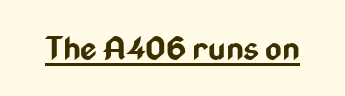
The image shows 32 px bold, condensed sans-serif type, upright; set normal letter spacing, underlined; low stroke contrast and a medium x-height.
